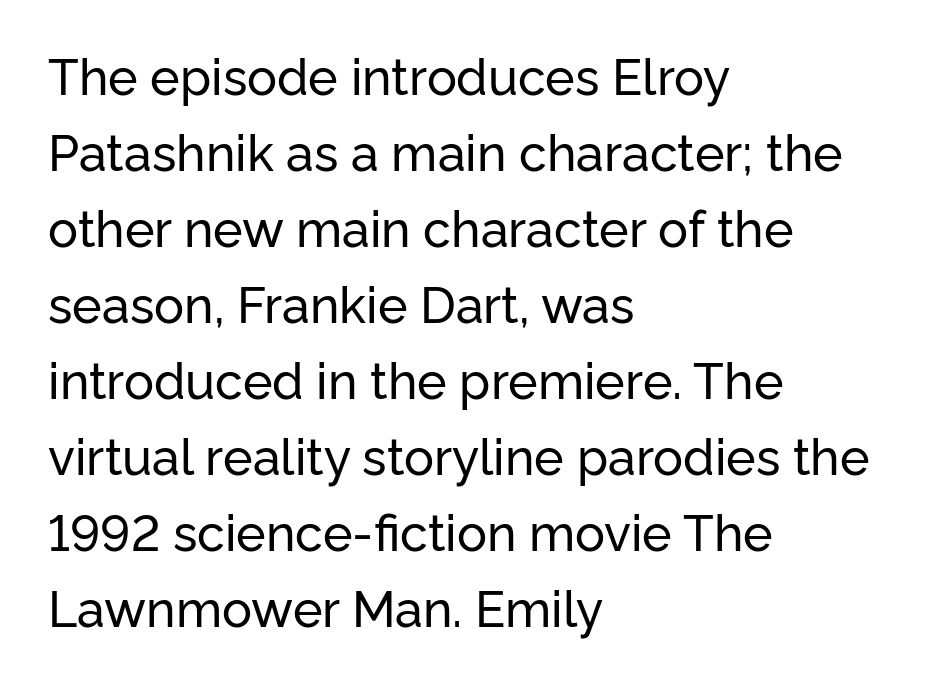
Note the varied advance widths — an 'i' is clearly narrower than an 'm'. A sans-serif font was chosen for this passage. Upright lettering throughout. Spacing between characters is what you'd get straight out of the box.
